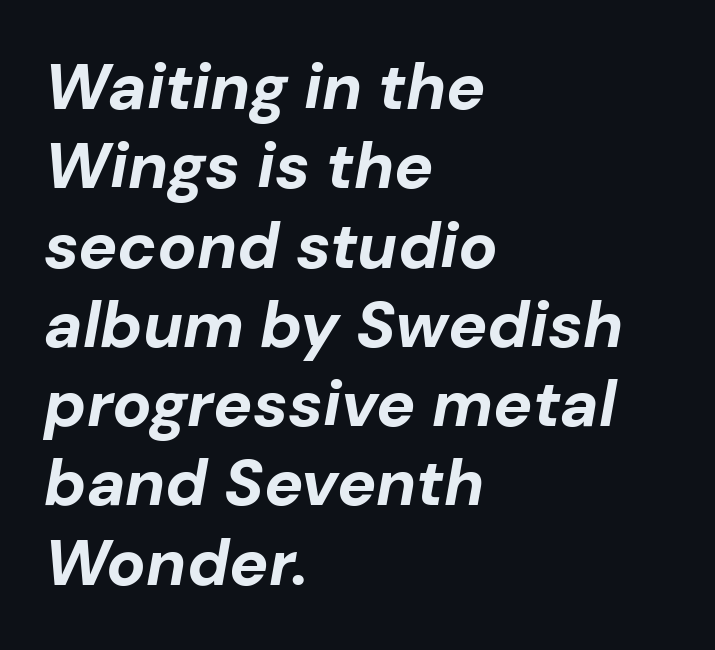
The image shows 65 px bold type, italic (leaning right); set left-aligned, line spacing 1.22x, normal letter spacing, not underlined; low stroke contrast and a medium x-height.
